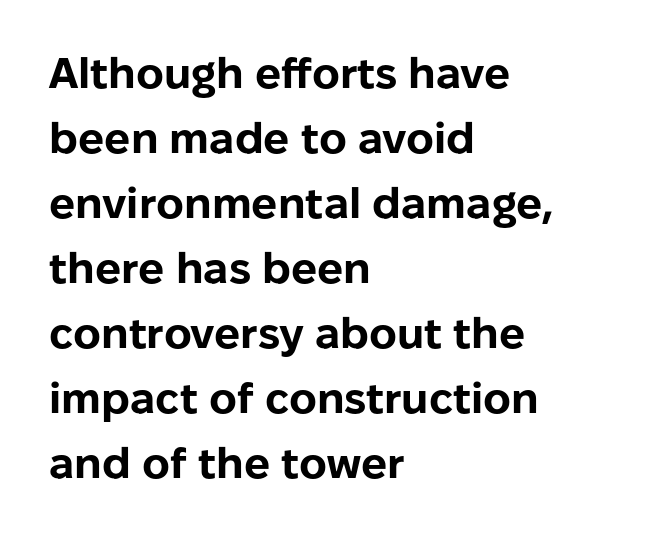
{"serif": "no", "italic": "no", "bold": "yes", "weight": "bold", "width": "normal", "stroke_contrast": "low", "x_height": "medium", "monospaced": "no", "underline": "no", "align": "left", "line_spacing": "normal", "line_spacing_ratio": 1.51, "letter_spacing": "normal", "letter_spacing_em": 0.0, "glyph_px": 43}
